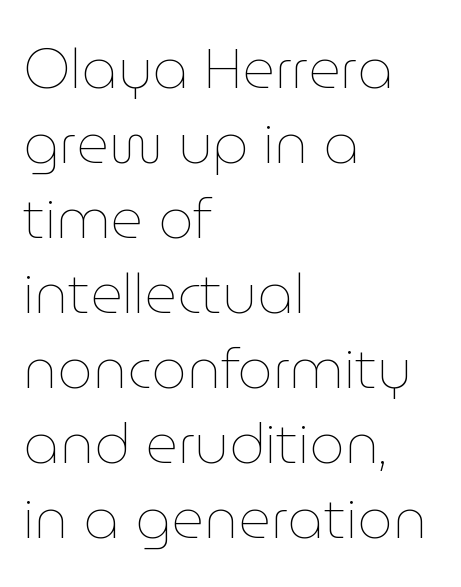
{"italic": "no", "bold": "no", "weight": "thin", "width": "normal", "stroke_contrast": "low", "x_height": "medium", "monospaced": "no", "underline": "no", "align": "left", "line_spacing": "normal", "line_spacing_ratio": 1.34, "letter_spacing": "normal", "letter_spacing_em": 0.0, "glyph_px": 56}
